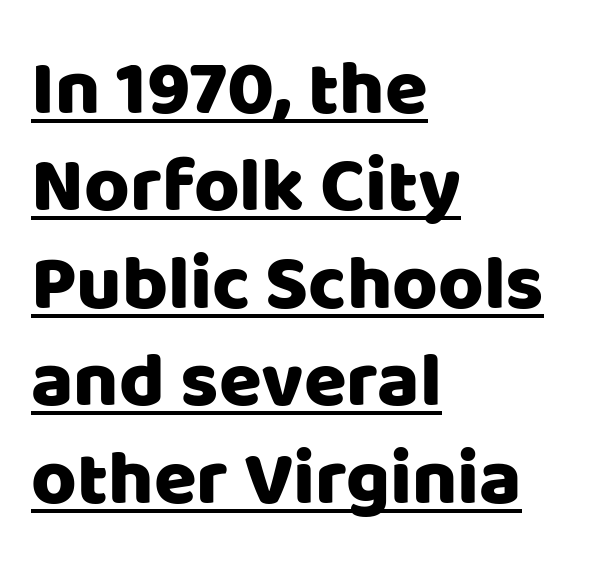
A roman cut, with each character standing at attention. Glance below the letters and you will spot a drawn line. The leading is moderate, giving the passage an even texture. All the whitespace from short lines collects on the right.
